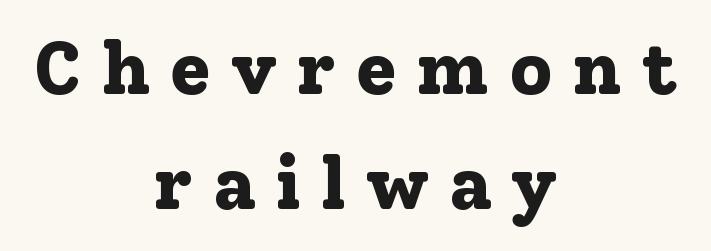
Caption: multi-line text, centered on the measure. Words float on clear page, feet unadorned. Every character sits straight up, as roman type does. Caption: expanded tracking, letters set apart. Font category for this specimen: serif.
